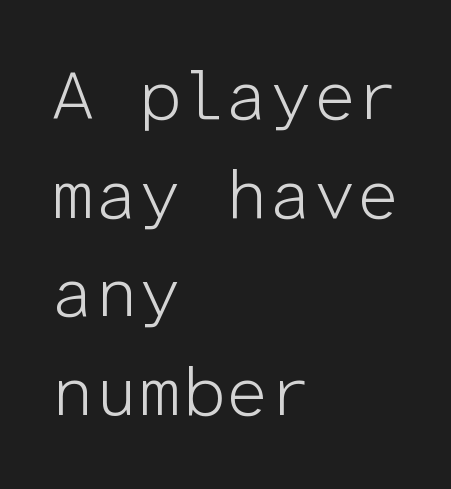
{"serif": "no", "italic": "no", "bold": "no", "weight": "light", "width": "normal", "stroke_contrast": "low", "x_height": "medium", "monospaced": "yes", "underline": "no", "align": "left", "line_spacing": "normal", "line_spacing_ratio": 1.43, "letter_spacing": "normal", "letter_spacing_em": 0.0, "glyph_px": 69}
